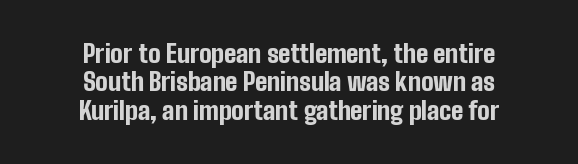
The image shows 25 px bold type, upright; set centered, tight line spacing (1.14x), normal letter spacing, not underlined.
